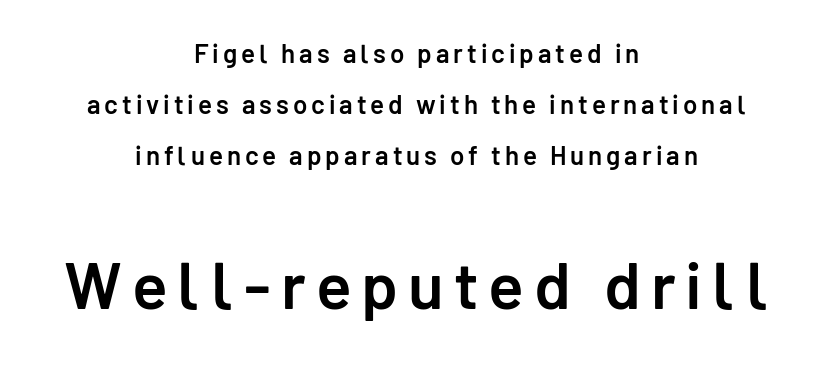
Q: Is the text bold? A: Semi-bold.
Q: Is the text italic (slanted)? A: No, it is upright.
Q: Is the typeface a serif or a sans-serif typeface? A: Sans-serif.
Q: Is the text underlined? A: No.
Q: How is the paragraph aligned? A: Centered.
Q: Is the spacing between lines tight, normal or loose? A: Loose.
Q: Which block of text is set in a larger size, the first (top) or the second (bottom)? A: The second (bottom) one.
Q: Width (condensed, normal, or wide)? A: Normal.
Q: Stroke contrast? A: Low.
Q: x-height? A: Medium.
Q: Monospaced? A: No.
